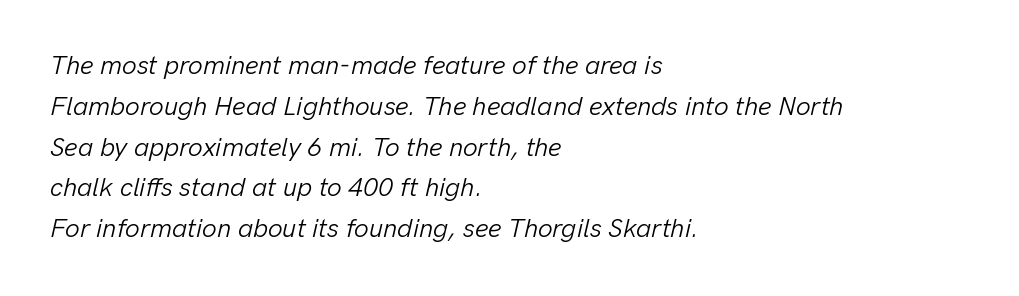
The image shows 26 px text type, italic (leaning right); set left-aligned, normal line spacing (1.57x), normal letter spacing, not underlined.
